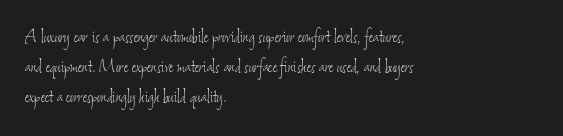
A quiet, ordinary-to-light weight characterises the typeface. This sample uses plain, unmodified letter spacing. Honestly, the row spacing looks completely unremarkable. The paragraph has a hard left edge and a soft right edge. Beneath every word, the page is bare.
